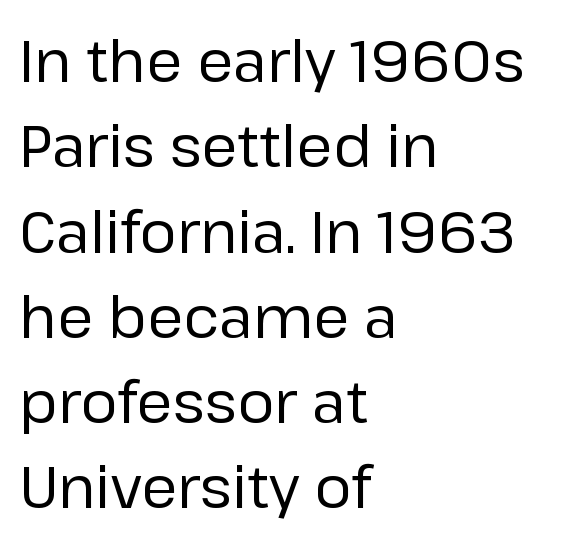
Q: Is the text bold? A: No.
Q: Is the text italic (slanted)? A: No, it is upright.
Q: Is the typeface a serif or a sans-serif typeface? A: Sans-serif.
Q: Is the text underlined? A: No.
Q: How is the paragraph aligned? A: Left-aligned.
Q: Is the spacing between letters normal or unusually wide? A: Normal.
Q: Is the spacing between lines tight, normal or loose? A: Normal.
Q: Width (condensed, normal, or wide)? A: Normal.
Q: Stroke contrast? A: Low.
Q: x-height? A: Medium.
Q: Monospaced? A: No.
